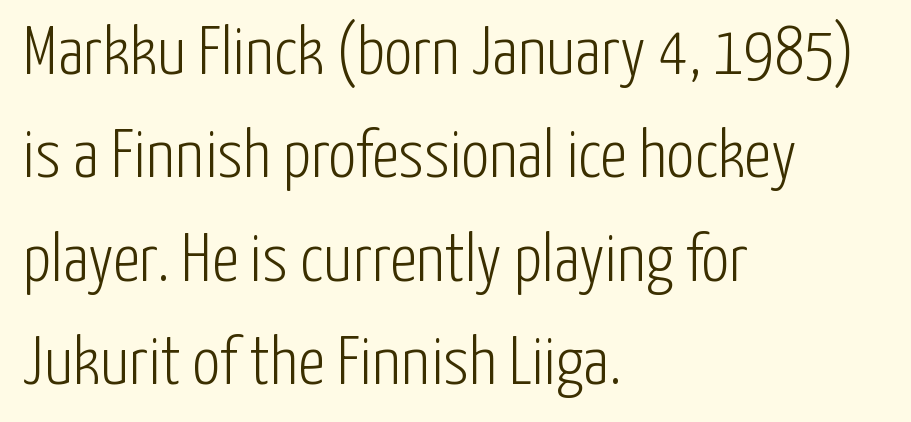
Q: Is the text bold? A: No.
Q: Is the text italic (slanted)? A: No, it is upright.
Q: Is the typeface a serif or a sans-serif typeface? A: Sans-serif.
Q: Is the text underlined? A: No.
Q: How is the paragraph aligned? A: Left-aligned.
Q: Is the spacing between letters normal or unusually wide? A: Normal.
Q: Is the spacing between lines tight, normal or loose? A: Normal.
Q: Width (condensed, normal, or wide)? A: Condensed.
Q: Stroke contrast? A: Low.
Q: x-height? A: Medium.
Q: Monospaced? A: No.
